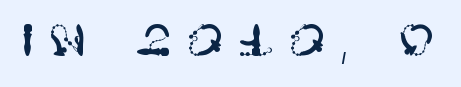
The lettering stays uniformly vertical, giving the passage a roman look. The area under the type is left untouched. Does the type have serifs? No, each stem ends abruptly. Loose tracking; the words dissolve into strings of separated letters.
